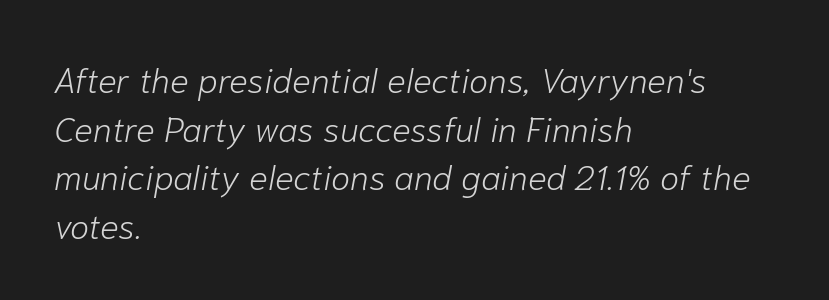
The image shows 35 px light type, italic (leaning right); set left-aligned, normal line spacing (1.39x), normal letter spacing, not underlined; low stroke contrast and a medium x-height.
